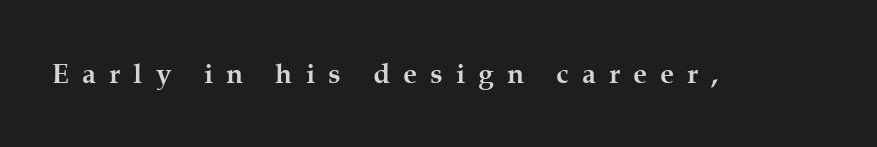
The gaps between neighbouring characters are conspicuously large. Quick note: underline off. The specimen reads as upright at a glance. The letters are bold, with thick, heavy strokes. I'd call this a serif setting — the letters wear small feet. The passage shown is typed in a proportional face where columns would drift.
